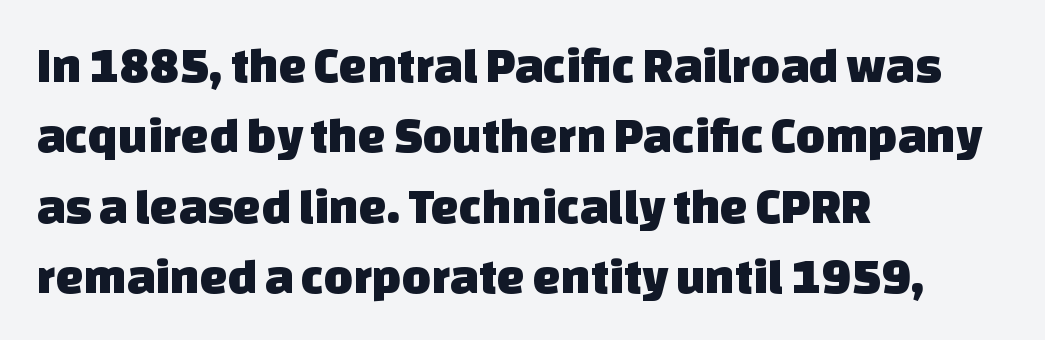
Q: Is the typeface a serif or a sans-serif typeface? A: Sans-serif.
Q: Is the text underlined? A: No.
Q: How is the paragraph aligned? A: Left-aligned.
Q: Is the spacing between letters normal or unusually wide? A: Normal.
Q: Is the spacing between lines tight, normal or loose? A: Normal.
Q: Width (condensed, normal, or wide)? A: Normal.
Q: Stroke contrast? A: Low.
Q: x-height? A: Large.
Q: Monospaced? A: No.
